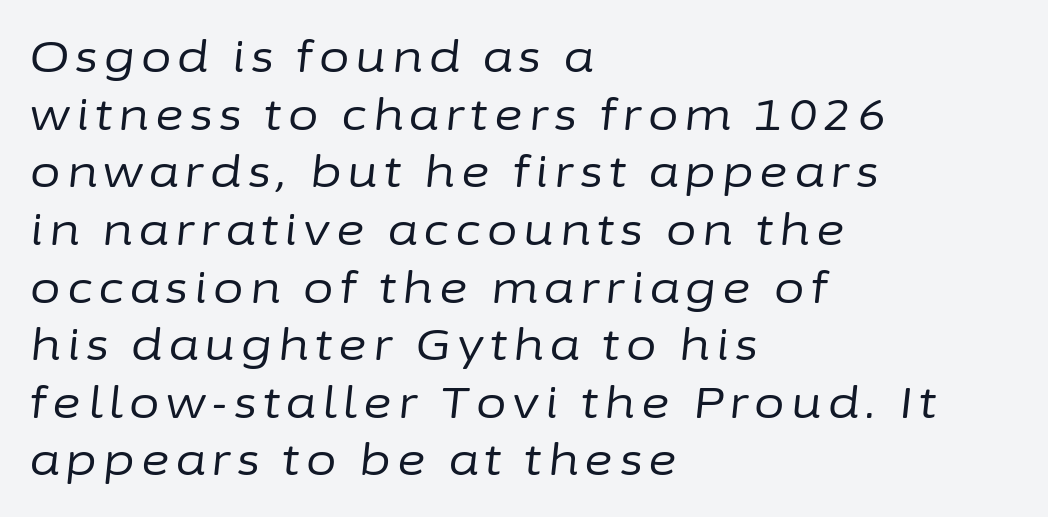
One glance says typical: line gaps are just what's usual. Unbolded letterforms with no extra heft. Words float on clear page, feet unadorned. In CSS terms this would be text-align: left.
